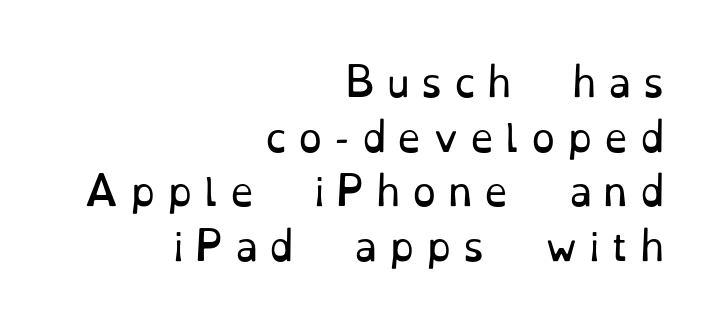
The image shows 38 px regular-weight type, upright; set right-aligned, normal line spacing (1.44x), unusually wide letter spacing (+0.3 em), not underlined; low stroke contrast and a small x-height.
